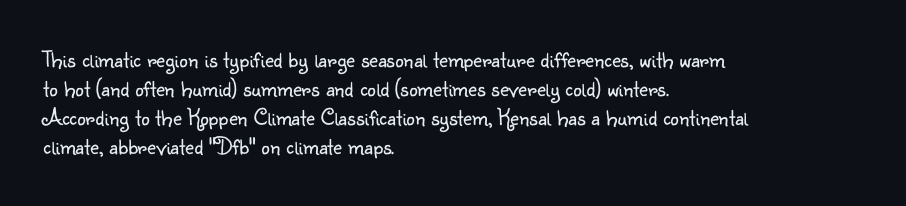
{"italic": "no", "bold": "no", "underline": "no", "align": "left", "line_spacing_ratio": 1.21, "letter_spacing": "normal", "letter_spacing_em": 0.0, "glyph_px": 24}
